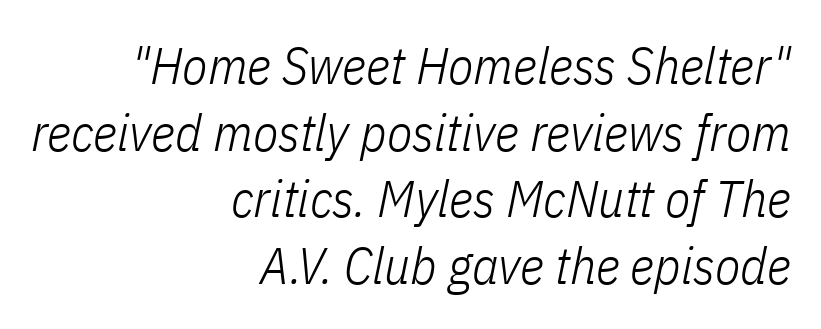
The image shows 52 px light, condensed type, italic (leaning right); set right-aligned, normal line spacing (1.28x), normal letter spacing, not underlined; low stroke contrast and a medium x-height.
